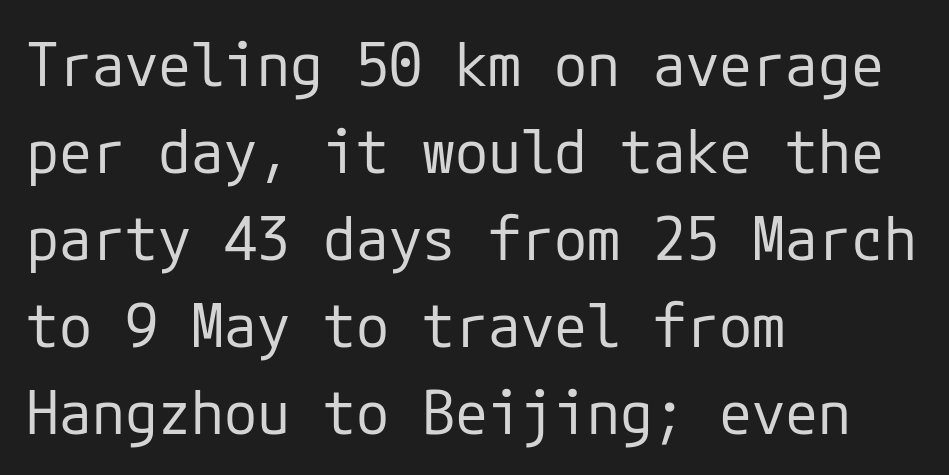
Q: Is the text bold? A: No.
Q: Is the text italic (slanted)? A: No, it is upright.
Q: Is the typeface a serif or a sans-serif typeface? A: Sans-serif.
Q: Is the text underlined? A: No.
Q: How is the paragraph aligned? A: Left-aligned.
Q: Is the spacing between letters normal or unusually wide? A: Normal.
Q: Is the spacing between lines tight, normal or loose? A: Normal.
Q: Width (condensed, normal, or wide)? A: Normal.
Q: Stroke contrast? A: Low.
Q: x-height? A: Medium.
